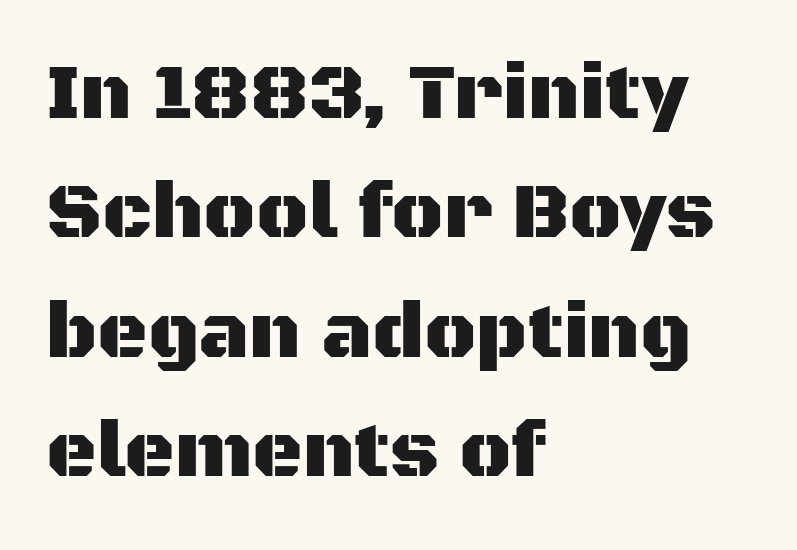
Tall strokes in this sample are plumb rather than angled. The ragged edge is on the right, which tells us the setting is flush left. Is the letter spacing exaggerated? No — it looks like the ordinary default. A normal amount of white space separates one row of letters from the next. What kind of face is this? One without serifs — a sans.
